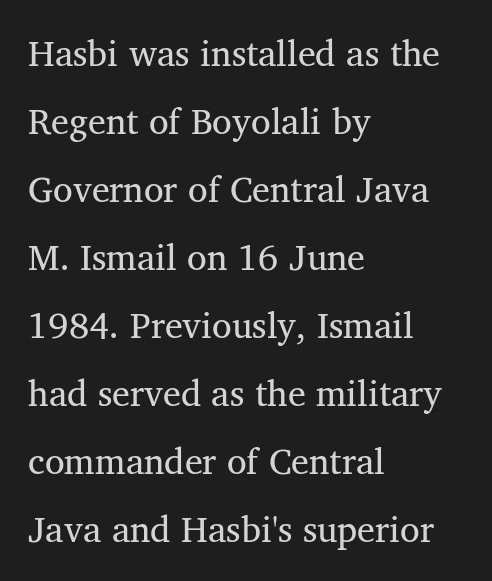
The image shows 36 px regular-weight serif type; set left-aligned, line spacing 1.89x, normal letter spacing, not underlined; medium stroke contrast and a medium x-height.
